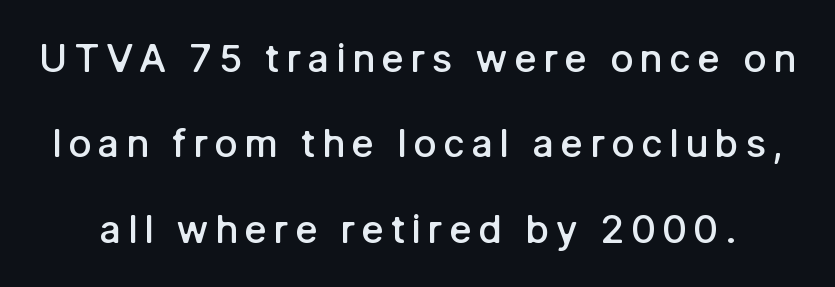
{"serif": "no", "italic": "no", "bold": "semi", "weight": "semibold", "width": "normal", "stroke_contrast": "low", "x_height": "medium", "monospaced": "no", "underline": "no", "line_spacing": "loose", "line_spacing_ratio": 2.19, "glyph_px": 39}
